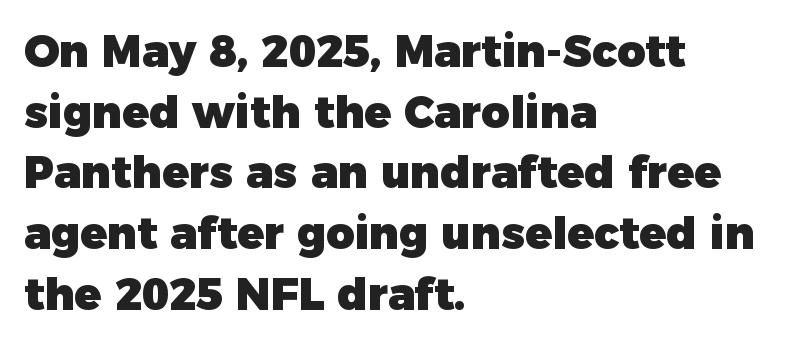
{"serif": "no", "italic": "no", "bold": "yes", "weight": "heavy", "width": "normal", "stroke_contrast": "low", "x_height": "medium", "monospaced": "no", "underline": "no", "align": "left", "line_spacing": "normal", "line_spacing_ratio": 1.38, "letter_spacing": "normal", "letter_spacing_em": 0.0, "glyph_px": 44}
